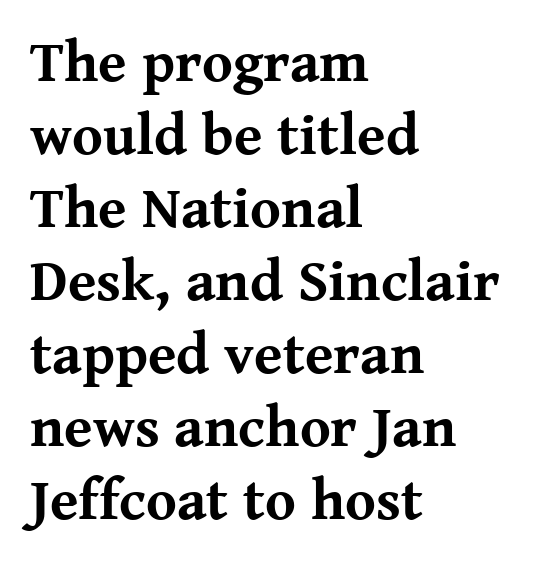
Q: Is the text bold? A: Yes.
Q: Is the text italic (slanted)? A: No, it is upright.
Q: Is the typeface a serif or a sans-serif typeface? A: Serif.
Q: Is the text underlined? A: No.
Q: How is the paragraph aligned? A: Left-aligned.
Q: Is the spacing between letters normal or unusually wide? A: Normal.
Q: Is the spacing between lines tight, normal or loose? A: Normal.
Q: Width (condensed, normal, or wide)? A: Normal.
Q: Stroke contrast? A: Medium.
Q: x-height? A: Medium.
Q: Monospaced? A: No.
